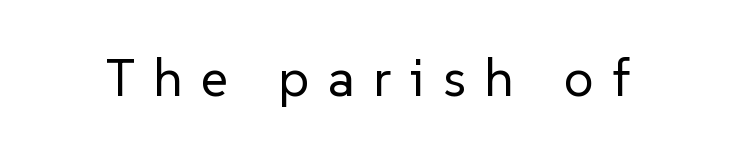
The image shows 53 px regular-weight sans-serif type, upright; set unusually wide letter spacing (+0.35 em), not underlined; low stroke contrast and a medium x-height.
